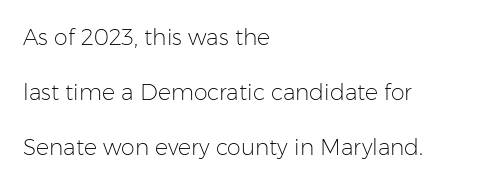
{"italic": "no", "bold": "no", "underline": "no", "align": "left", "line_spacing": "loose", "line_spacing_ratio": 2.49, "letter_spacing": "normal", "letter_spacing_em": 0.0, "glyph_px": 22}
